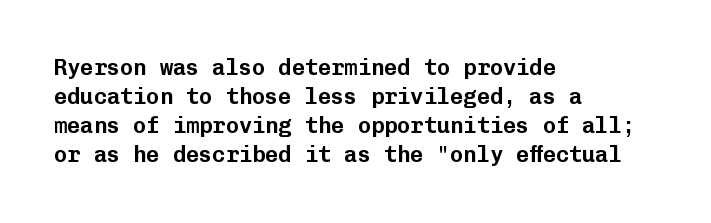
It's the straight-up-and-down kind of type. The horizontal fit of the characters is conventional and even. These lines are set flush left with a ragged right edge. Glance below the letters and you will spot only blank space.
